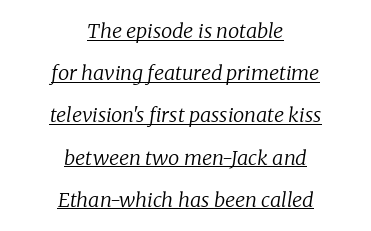
Q: Is the text bold? A: No.
Q: Is the text italic (slanted)? A: Yes, it leans right by about 8 degrees.
Q: Is the text underlined? A: Yes.
Q: How is the paragraph aligned? A: Centered.
Q: Is the spacing between letters normal or unusually wide? A: Normal.
Q: Is the spacing between lines tight, normal or loose? A: Loose.
